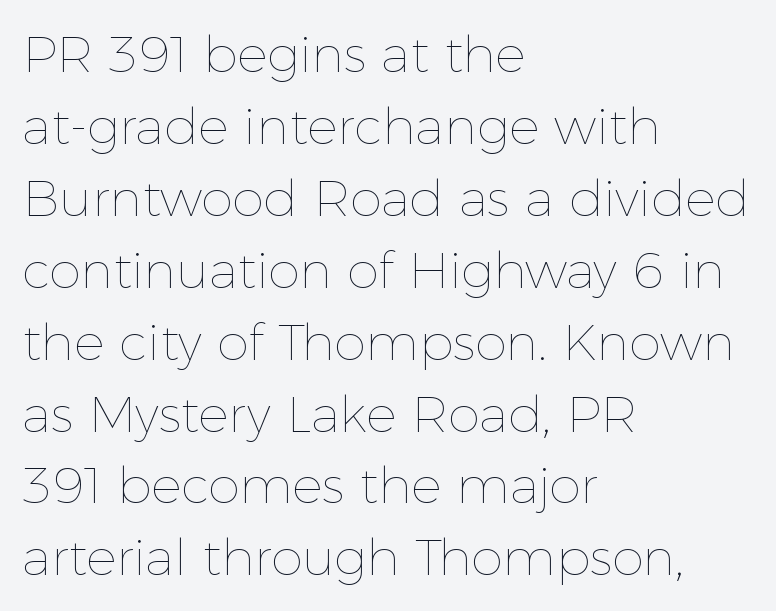
{"italic": "no", "bold": "no", "weight": "thin", "width": "normal", "x_height": "medium", "monospaced": "no", "underline": "no", "align": "left", "line_spacing": "normal", "line_spacing_ratio": 1.41, "letter_spacing": "normal", "letter_spacing_em": 0.0, "glyph_px": 51}
